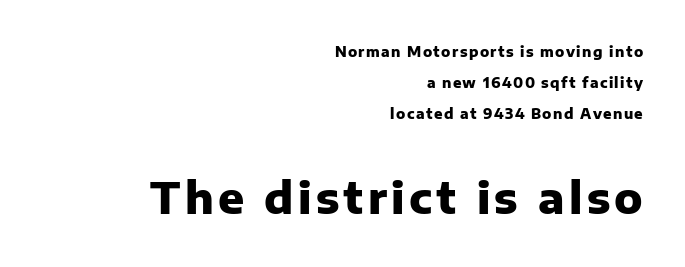
Q: Is the text bold? A: Yes.
Q: Is the text italic (slanted)? A: No, it is upright.
Q: Is the typeface a serif or a sans-serif typeface? A: Sans-serif.
Q: Is the text underlined? A: No.
Q: How is the paragraph aligned? A: Right-aligned.
Q: Is the spacing between lines tight, normal or loose? A: Loose.
Q: Which block of text is set in a larger size, the first (top) or the second (bottom)? A: The second (bottom) one.
Q: Width (condensed, normal, or wide)? A: Normal.
Q: Stroke contrast? A: Low.
Q: x-height? A: Medium.
Q: Monospaced? A: No.
